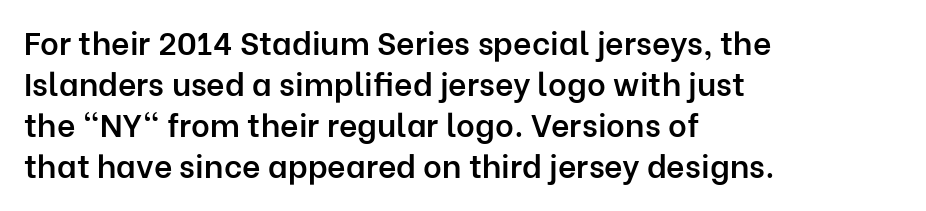
The compositor pushed each line to the left boundary. This is sans-serif lettering, the kind often seen on screens and signage. Caption: semibold face, moderately heavy strokes. The gaps between neighbouring characters are ordinary and unremarkable.
